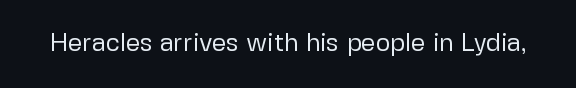
The rendering keeps characters at their native spacing. The font sits on the lighter half of the weight spectrum, regular included. Quick note: underline off. Is there any slant? The stems are plumb.
